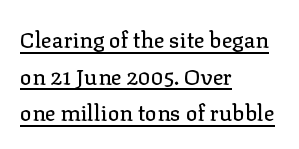
{"italic": "no", "underline": "yes", "align": "left", "line_spacing": "normal", "line_spacing_ratio": 1.66, "letter_spacing": "normal", "letter_spacing_em": 0.0, "glyph_px": 22}
